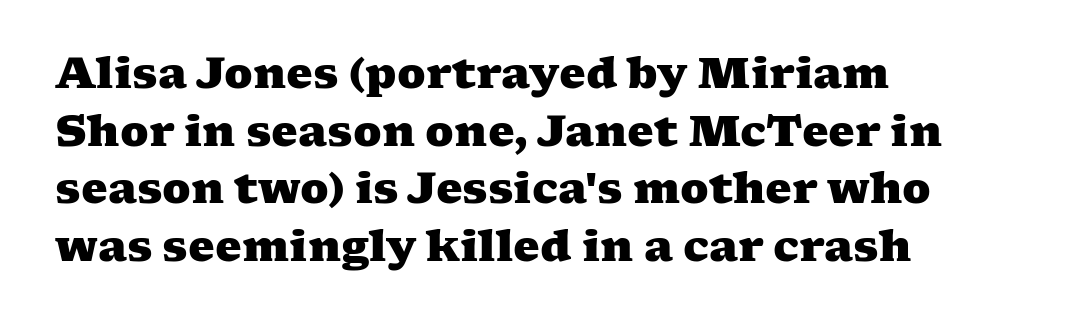
On the weight axis this lands at bold, roughly 700. The passage shown has conventional tracking throughout. Leading: standard. A serif font was chosen for this passage. Every row of glyphs begins at an identical x-position on the left.
